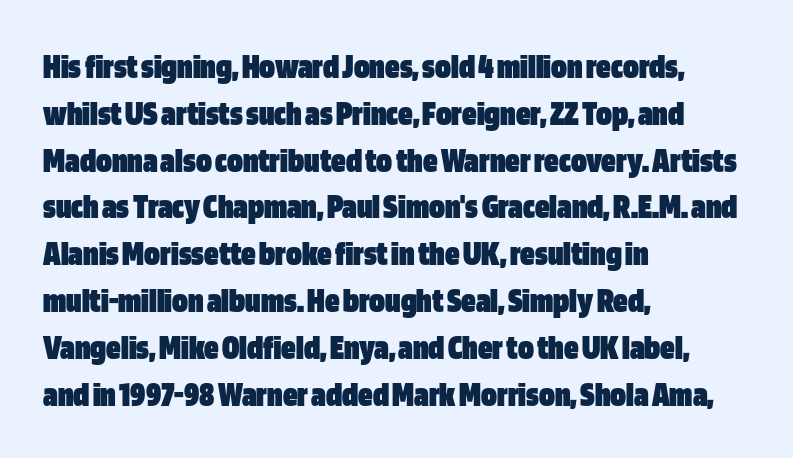
Here the designer chose a conventional face with non-uniform glyph widths. In terms of letterform style, serifs are entirely absent. Nope, not italic — everything's standing straight. Quick note: interline space is typical. The rendering uses a bold face; every stroke is thick and dark.
